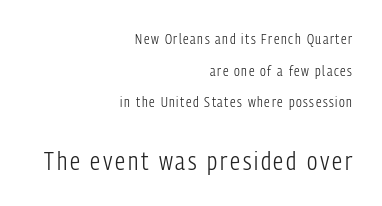
Q: Is the text bold? A: No.
Q: Is the text italic (slanted)? A: No, it is upright.
Q: Is the text underlined? A: No.
Q: How is the paragraph aligned? A: Right-aligned.
Q: Is the spacing between lines tight, normal or loose? A: Loose.
Q: Which block of text is set in a larger size, the first (top) or the second (bottom)? A: The second (bottom) one.
